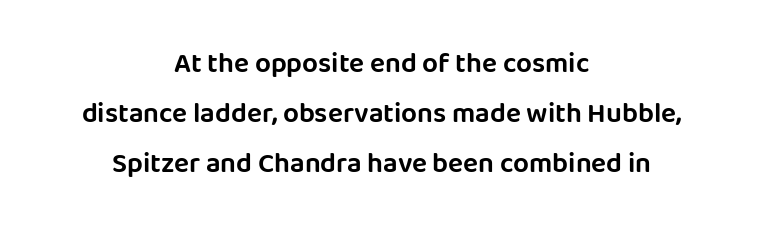
A student would call this center alignment; a typographer would say set centered. Character widths vary here, with narrow letters taking less room than wide ones. Observe the ordinary spacing: letters are neighbours, not strangers. Regarding serifs, this sample does without them. Check the space under the baseline: it is left empty. Quick note: not italic, upright.
